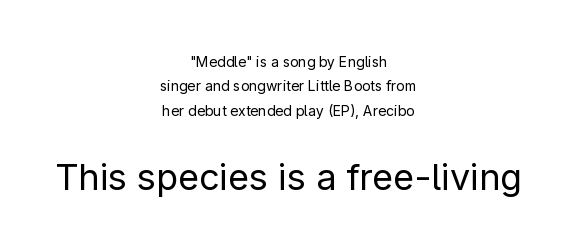
Tracking here is standard; glyphs follow each other at the usual distance. If you folded the block vertically in half, each line would mirror itself in length. Think of a printed novel: that variable character pitch is what you see here. Note: smaller setting up top, larger setting below.
